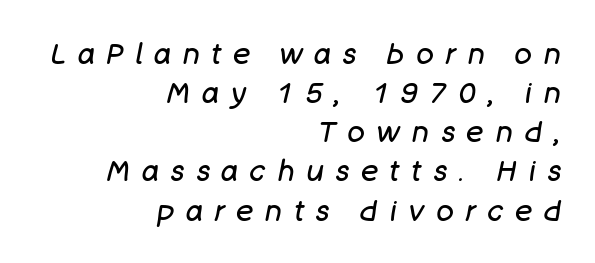
{"italic": "yes", "lean": "right", "slant_degrees": 11, "bold": "no", "weight": "regular", "width": "normal", "stroke_contrast": "low", "x_height": "large", "monospaced": "no", "underline": "no", "align": "right", "line_spacing": "normal", "line_spacing_ratio": 1.35, "letter_spacing": "wide", "letter_spacing_em": 0.41, "glyph_px": 29}
